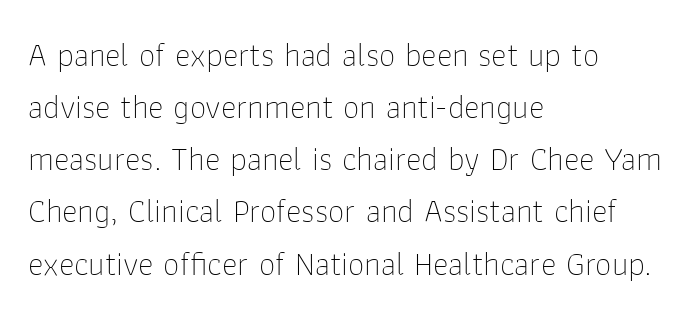
Q: Is the text bold? A: No.
Q: Is the text italic (slanted)? A: No, it is upright.
Q: Is the typeface a serif or a sans-serif typeface? A: Sans-serif.
Q: Is the text underlined? A: No.
Q: How is the paragraph aligned? A: Left-aligned.
Q: Is the spacing between letters normal or unusually wide? A: Normal.
Q: Is the spacing between lines tight, normal or loose? A: Normal.
Q: Width (condensed, normal, or wide)? A: Normal.
Q: Stroke contrast? A: Low.
Q: x-height? A: Medium.
Q: Monospaced? A: No.
